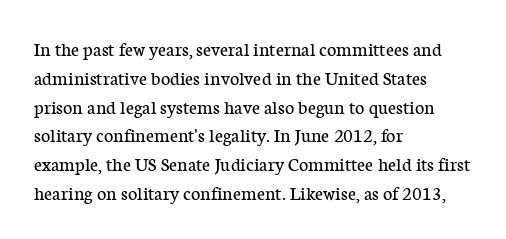
Q: Is the text bold? A: No.
Q: Is the text italic (slanted)? A: No, it is upright.
Q: Is the text underlined? A: No.
Q: How is the paragraph aligned? A: Left-aligned.
Q: Is the spacing between letters normal or unusually wide? A: Normal.
Q: Is the spacing between lines tight, normal or loose? A: Normal.
